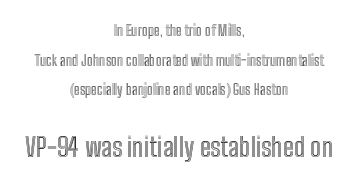
Casual observation: everything's sitting right in the middle. Visually, the bottom section dominates because its glyphs are scaled up. Characters follow at the spacing the type designer built in. Successive baselines arrive slowly, with a big drop between each. The gap between lines stays unmarked. Every stem runs plumb, perpendicular to the baseline.
